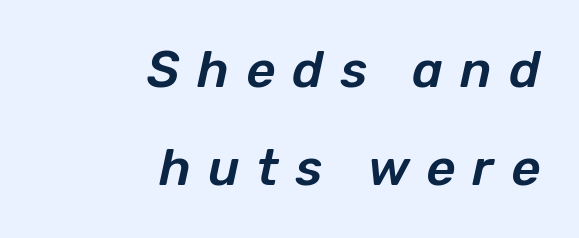
{"italic": "yes", "lean": "right", "slant_degrees": 12, "width": "normal", "stroke_contrast": "low", "x_height": "medium", "monospaced": "no", "underline": "no", "align": "right", "line_spacing": "loose", "line_spacing_ratio": 1.93, "letter_spacing": "wide", "letter_spacing_em": 0.33, "glyph_px": 51}
